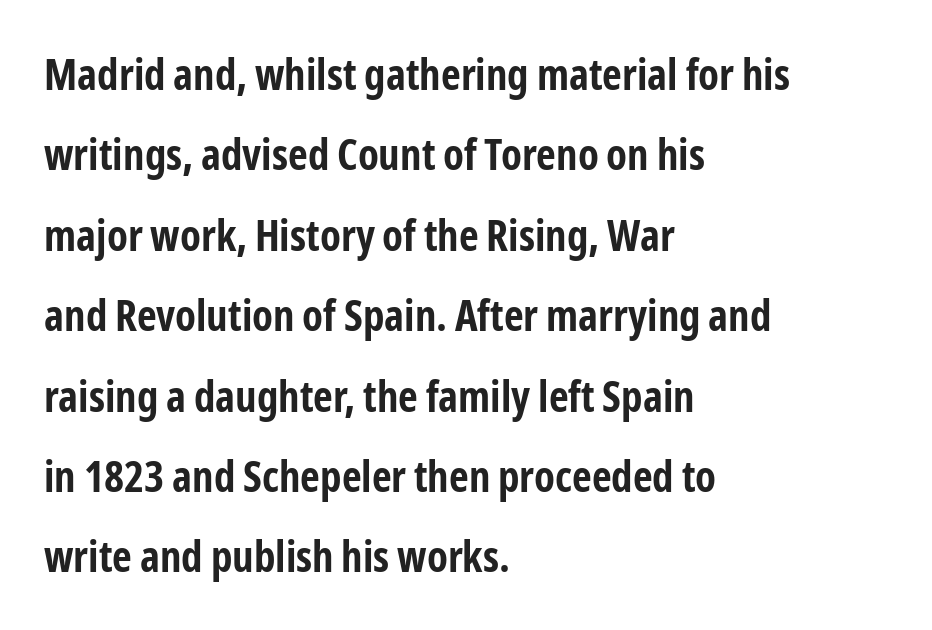
Q: Is the text bold? A: Yes.
Q: Is the text italic (slanted)? A: No, it is upright.
Q: Is the typeface a serif or a sans-serif typeface? A: Sans-serif.
Q: Is the text underlined? A: No.
Q: How is the paragraph aligned? A: Left-aligned.
Q: Is the spacing between letters normal or unusually wide? A: Normal.
Q: Width (condensed, normal, or wide)? A: Condensed.
Q: Stroke contrast? A: Low.
Q: x-height? A: Medium.
Q: Monospaced? A: No.
